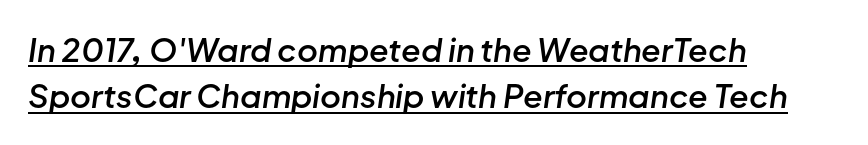
This rendering uses left alignment, leaving the right contour irregular. The font is running at a semibold setting, under full bold. Compared with undecorated copy, this sample adds a rule below the words. The rendering uses natural spacing where letterforms have individual widths.
